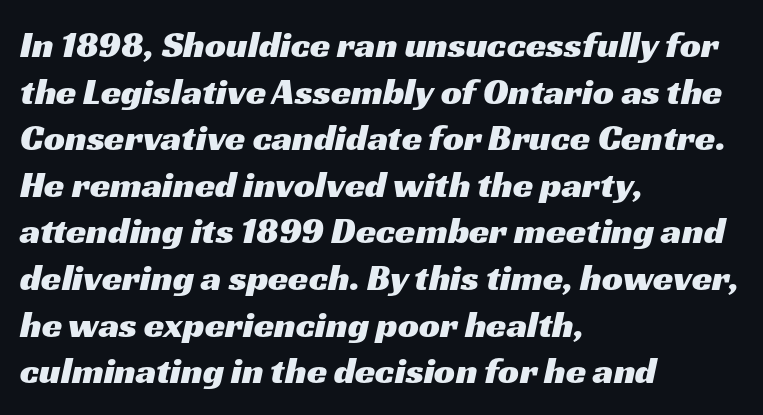
Q: Is the typeface a serif or a sans-serif typeface? A: Sans-serif.
Q: Is the text underlined? A: No.
Q: How is the paragraph aligned? A: Left-aligned.
Q: Is the spacing between letters normal or unusually wide? A: Normal.
Q: Is the spacing between lines tight, normal or loose? A: Normal.
Q: Width (condensed, normal, or wide)? A: Wide.
Q: Stroke contrast? A: Medium.
Q: x-height? A: Medium.
Q: Monospaced? A: No.
